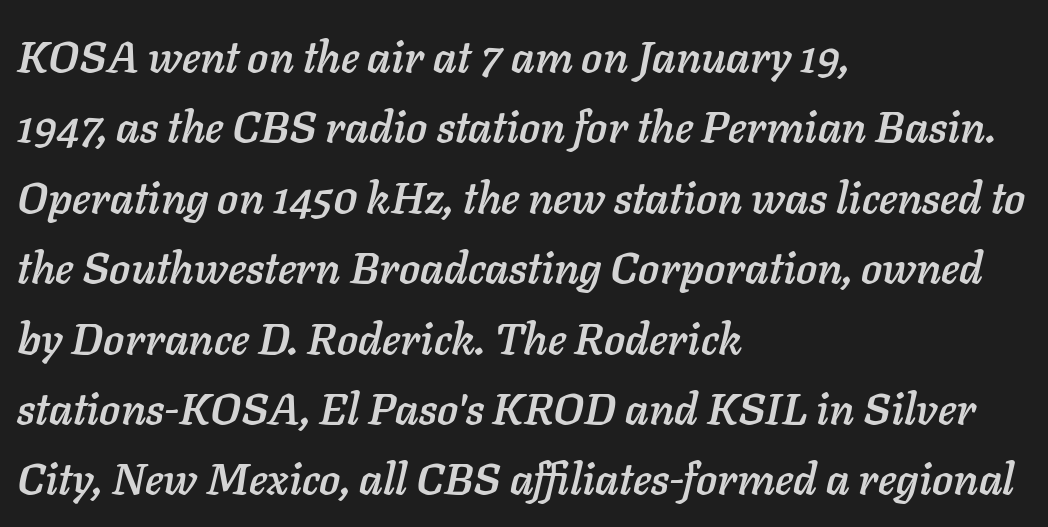
The image shows 44 px text type, italic (leaning right); set left-aligned, normal line spacing (1.6x), normal letter spacing, not underlined; low stroke contrast and a medium x-height.
